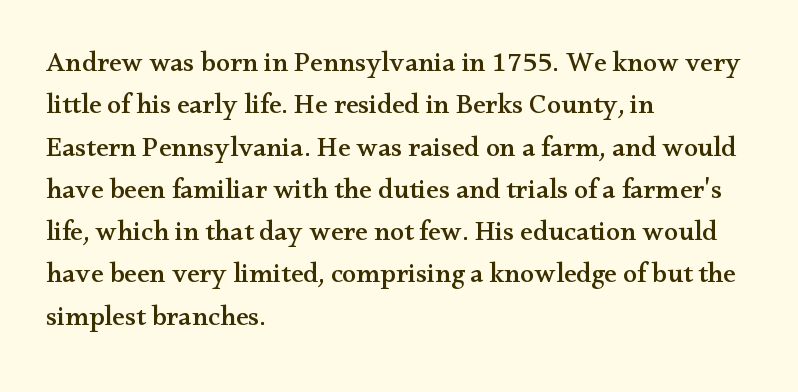
These lines are rendered in a variable-pitch font. These lines keep a tight, regular rhythm from letter to letter. The rendering uses a moderate line-height, typical for paragraphs. Check where the strokes stop: tiny serifs finish them off.
